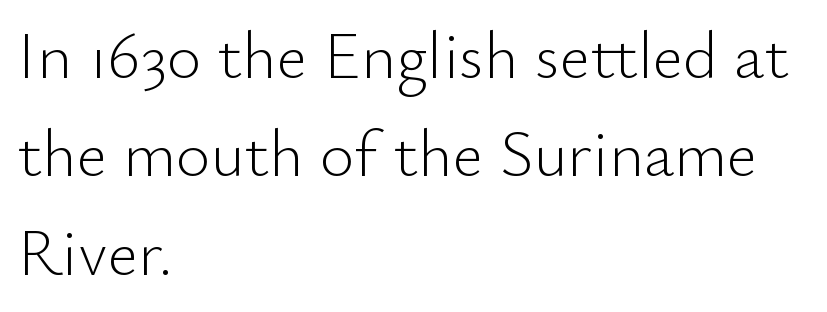
The image shows 66 px light sans-serif type, upright; set left-aligned, normal line spacing (1.49x), normal letter spacing, not underlined; low stroke contrast and a small x-height.
